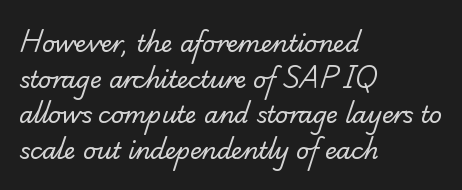
Q: Is the text bold? A: No.
Q: Is the text underlined? A: No.
Q: How is the paragraph aligned? A: Left-aligned.
Q: Is the spacing between letters normal or unusually wide? A: Normal.
Q: Is the spacing between lines tight, normal or loose? A: Normal.
